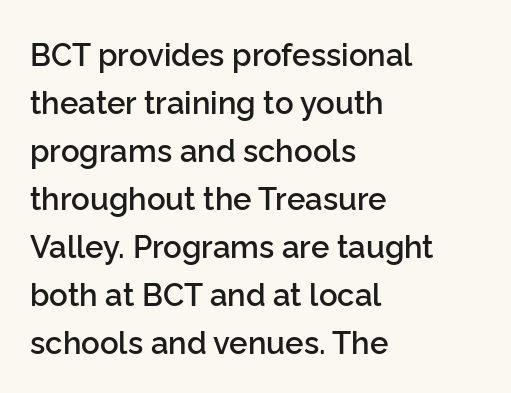
Q: Is the text bold? A: Semi-bold.
Q: Is the text italic (slanted)? A: No, it is upright.
Q: Is the typeface a serif or a sans-serif typeface? A: Sans-serif.
Q: Is the text underlined? A: No.
Q: How is the paragraph aligned? A: Left-aligned.
Q: Is the spacing between letters normal or unusually wide? A: Normal.
Q: Is the spacing between lines tight, normal or loose? A: Normal.
Q: Width (condensed, normal, or wide)? A: Normal.
Q: Stroke contrast? A: Low.
Q: x-height? A: Medium.
Q: Monospaced? A: No.
